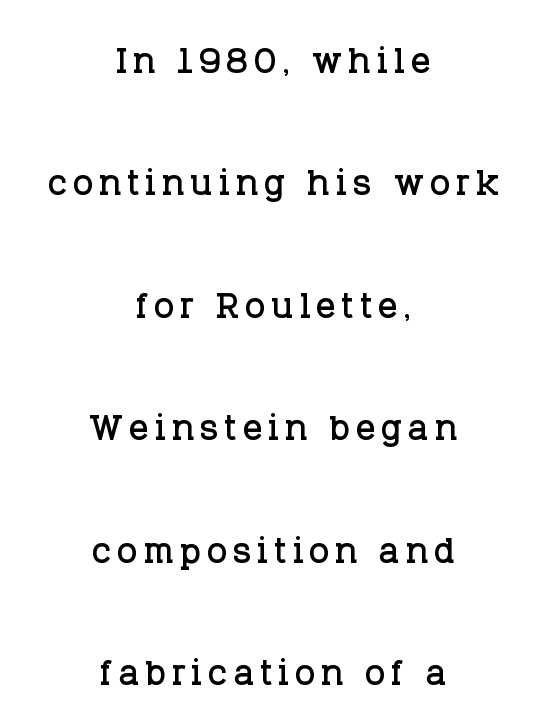
The image shows 49 px serif type, upright; set centered, loose line spacing (2.5x), not underlined; low stroke contrast and a large x-height.
